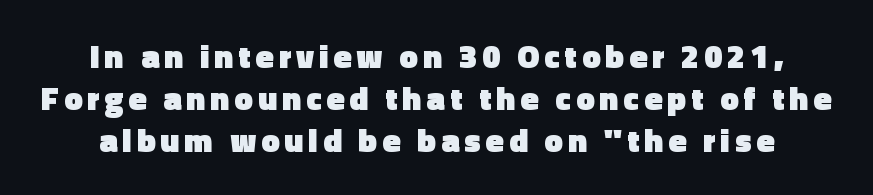
Is this a fixed-width face? No — the glyphs have proportional, varying widths. Summary of weight: heavy, a full bold. Check the space under the baseline: it is left empty. This sample keeps an unexceptional amount of space between lines. The typography opts for an upright posture over an oblique one.
